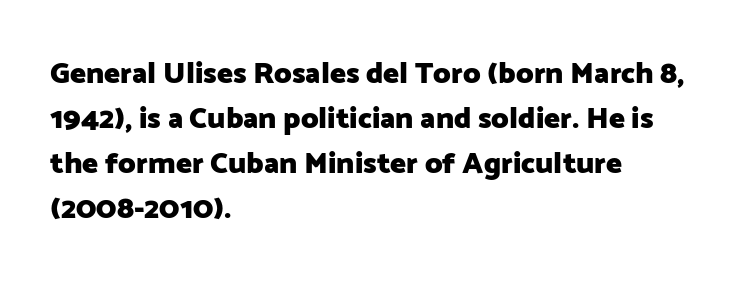
{"serif": "no", "italic": "no", "bold": "yes", "weight": "heavy", "width": "normal", "stroke_contrast": "low", "x_height": "medium", "monospaced": "no", "underline": "no", "align": "left", "line_spacing": "normal", "line_spacing_ratio": 1.5, "letter_spacing": "normal", "letter_spacing_em": 0.0, "glyph_px": 30}
